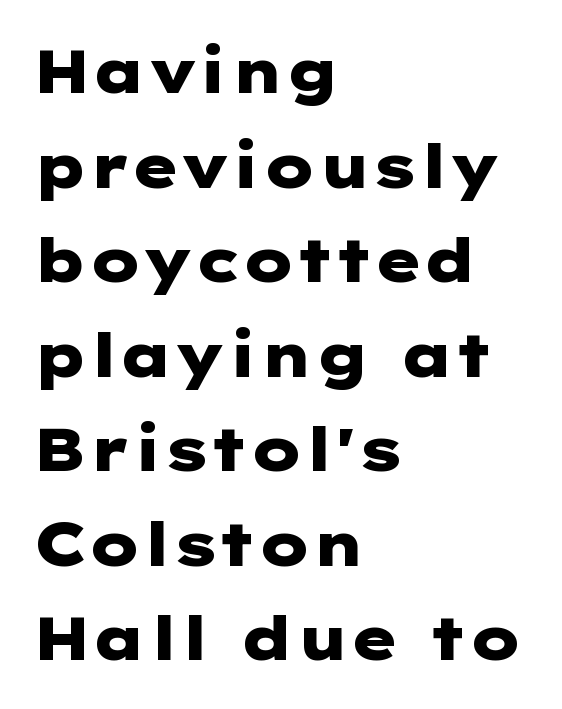
Q: Is the text bold? A: Yes.
Q: Is the text italic (slanted)? A: No, it is upright.
Q: Is the typeface a serif or a sans-serif typeface? A: Sans-serif.
Q: Is the text underlined? A: No.
Q: How is the paragraph aligned? A: Left-aligned.
Q: Is the spacing between letters normal or unusually wide? A: Normal.
Q: Is the spacing between lines tight, normal or loose? A: Normal.
Q: Width (condensed, normal, or wide)? A: Wide.
Q: Stroke contrast? A: Low.
Q: x-height? A: Medium.
